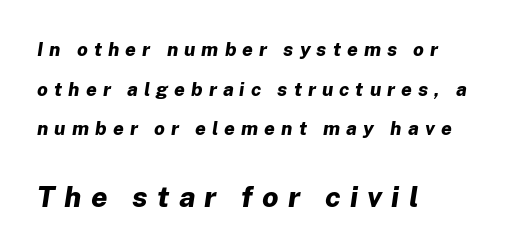
Q: Is the text bold? A: Yes.
Q: Is the text italic (slanted)? A: Yes, it leans right by about 8 degrees.
Q: Is the text underlined? A: No.
Q: How is the paragraph aligned? A: Left-aligned.
Q: Is the spacing between letters normal or unusually wide? A: Unusually wide.
Q: Is the spacing between lines tight, normal or loose? A: Loose.
Q: Which block of text is set in a larger size, the first (top) or the second (bottom)? A: The second (bottom) one.
Q: Width (condensed, normal, or wide)? A: Normal.
Q: Stroke contrast? A: Low.
Q: x-height? A: Medium.
Q: Monospaced? A: No.
